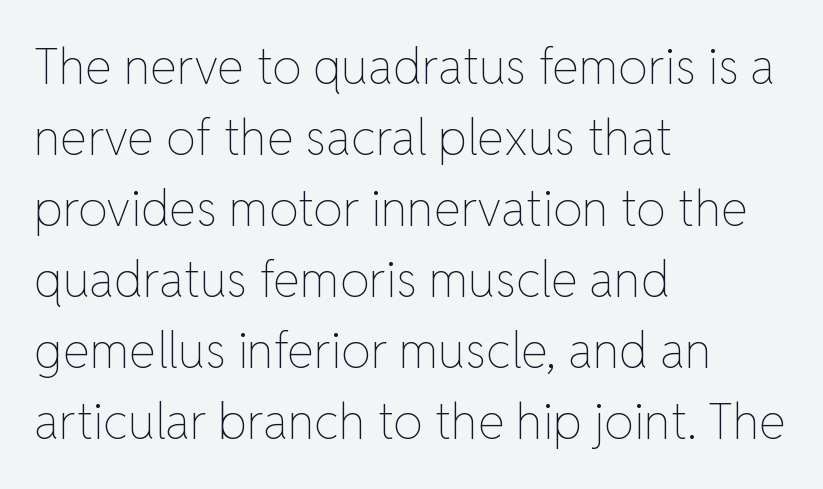
{"italic": "no", "bold": "no", "weight": "thin", "width": "normal", "stroke_contrast": "low", "x_height": "medium", "monospaced": "no", "underline": "no", "align": "left", "line_spacing": "normal", "line_spacing_ratio": 1.45, "letter_spacing": "normal", "letter_spacing_em": 0.0, "glyph_px": 49}
